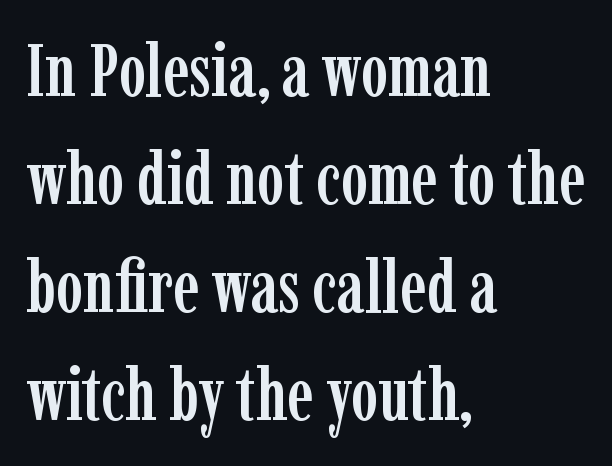
{"serif": "yes", "italic": "no", "width": "condensed", "stroke_contrast": "low", "x_height": "medium", "monospaced": "no", "underline": "no", "align": "left", "line_spacing": "normal", "line_spacing_ratio": 1.48, "letter_spacing": "normal", "letter_spacing_em": 0.0, "glyph_px": 73}
